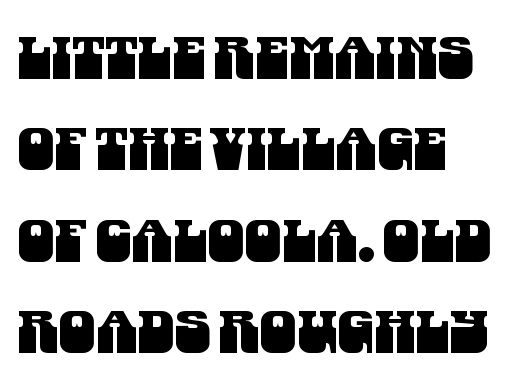
The image shows 59 px condensed sans-serif type; set normal line spacing (1.55x), normal letter spacing, not underlined; medium stroke contrast and a large x-height.
